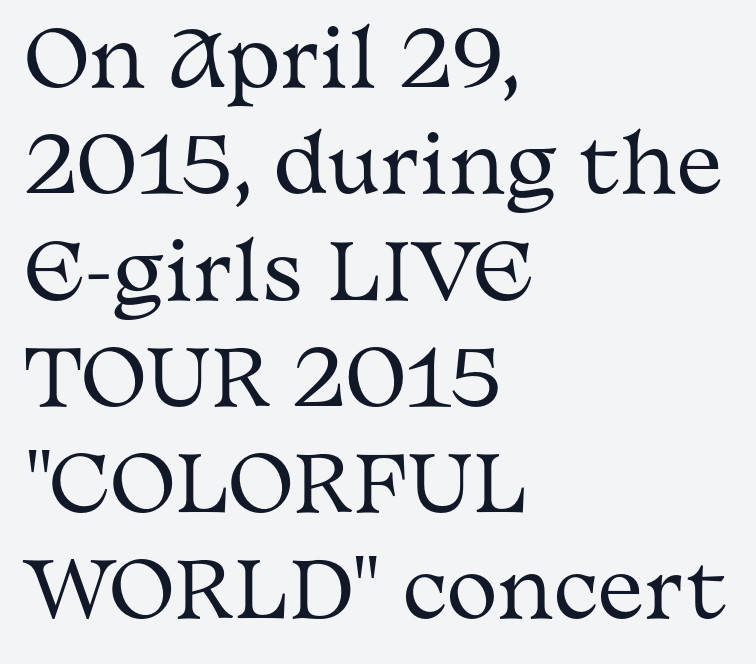
{"serif": "yes", "italic": "no", "bold": "no", "weight": "regular", "width": "wide", "stroke_contrast": "medium", "x_height": "medium", "monospaced": "no", "underline": "no", "align": "left", "line_spacing": "normal", "line_spacing_ratio": 1.38, "letter_spacing": "normal", "letter_spacing_em": 0.0, "glyph_px": 77}
